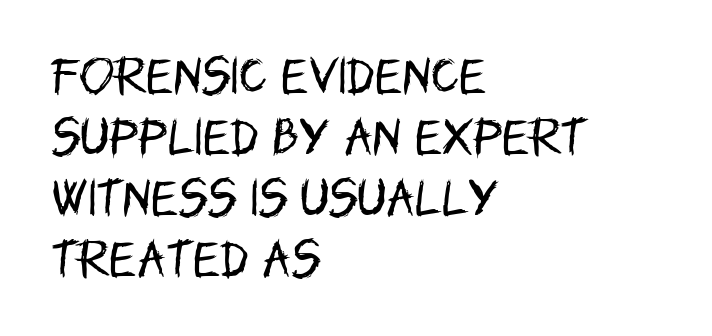
Q: Is the text bold? A: No.
Q: Is the text italic (slanted)? A: No, it is upright.
Q: Is the typeface a serif or a sans-serif typeface? A: Sans-serif.
Q: Is the text underlined? A: No.
Q: How is the paragraph aligned? A: Left-aligned.
Q: Is the spacing between letters normal or unusually wide? A: Normal.
Q: Is the spacing between lines tight, normal or loose? A: Normal.
Q: Width (condensed, normal, or wide)? A: Condensed.
Q: Stroke contrast? A: Low.
Q: x-height? A: Large.
Q: Monospaced? A: No.
